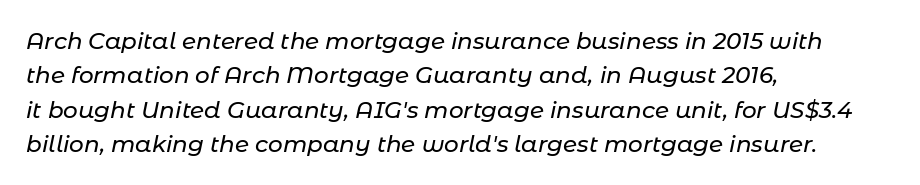
Look at the tracking — it's just the regular setting, nothing added. Italic? Definitely — the glyphs are oblique. Short and long lines alike share a common starting point at left. The passage shown is not underscored anywhere. The rendering uses a moderate line-height, typical for paragraphs.
